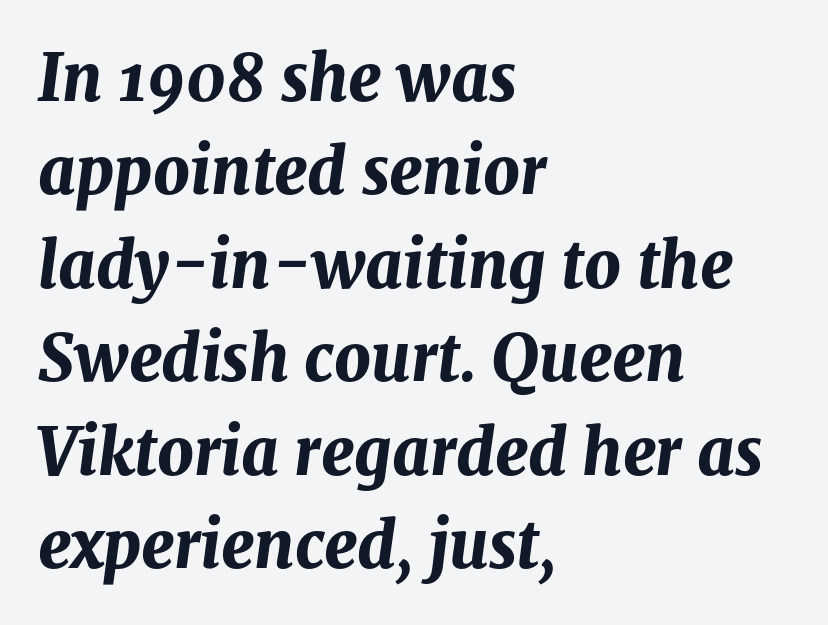
The image shows 64 px bold type, italic (leaning right); set left-aligned, normal line spacing (1.46x), normal letter spacing, not underlined; medium stroke contrast and a medium x-height.
